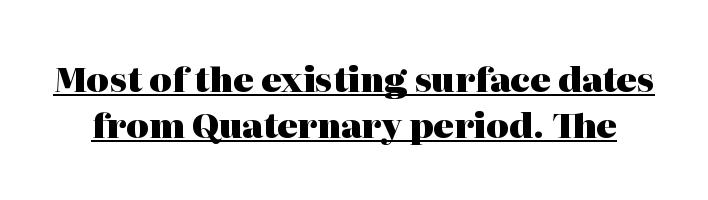
The image shows 34 px heavy serif type, upright; set normal line spacing (1.34x), normal letter spacing, underlined; high stroke contrast and a medium x-height.
